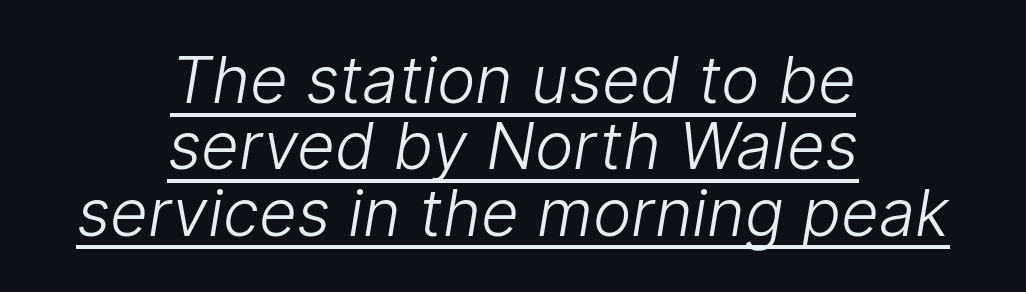
Descenders here cross a horizontal rule under the line. This is not heavy type; no bold has been used. Between one letter and the next there's only the usual sliver of space. Spacing verdict: proportional, widths tailored to each character. The rendering shows plain stroke endings on the letterforms — a sans-serif design.
